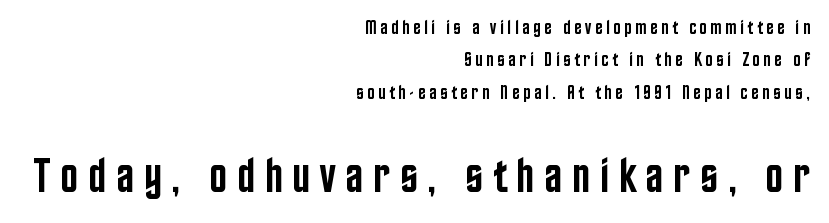
The image shows 48 px semibold, condensed sans-serif type, upright; set right-aligned, line spacing 1.71x, unusually wide letter spacing (+0.2 em), not underlined; the second (bottom) block is 2.53x larger; low stroke contrast and a large x-height.
